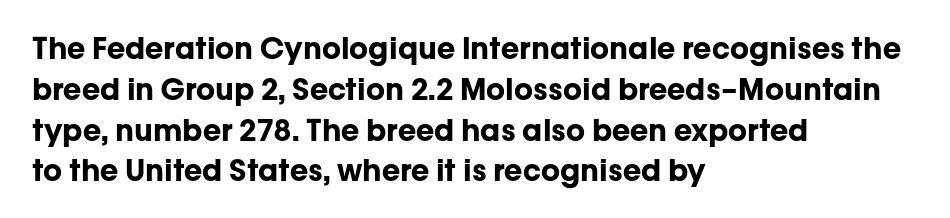
The image shows 30 px bold sans-serif type, upright; set left-aligned, normal line spacing (1.36x), normal letter spacing, not underlined; low stroke contrast and a medium x-height.
